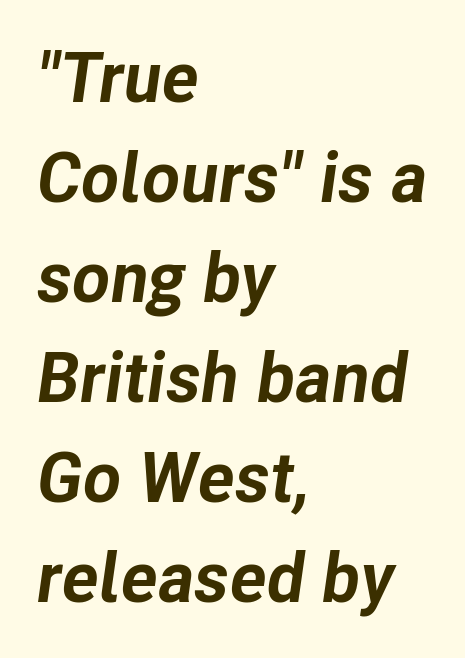
{"italic": "yes", "lean": "right", "slant_degrees": 8, "bold": "yes", "weight": "bold", "width": "normal", "stroke_contrast": "low", "x_height": "medium", "monospaced": "no", "underline": "no", "align": "left", "line_spacing": "normal", "line_spacing_ratio": 1.43, "letter_spacing": "normal", "letter_spacing_em": 0.0, "glyph_px": 70}
